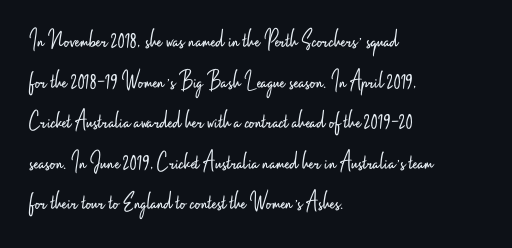
Q: Is the text bold? A: No.
Q: Is the text italic (slanted)? A: Yes.
Q: Is the text underlined? A: No.
Q: How is the paragraph aligned? A: Left-aligned.
Q: Is the spacing between letters normal or unusually wide? A: Normal.
Q: Is the spacing between lines tight, normal or loose? A: Normal.
